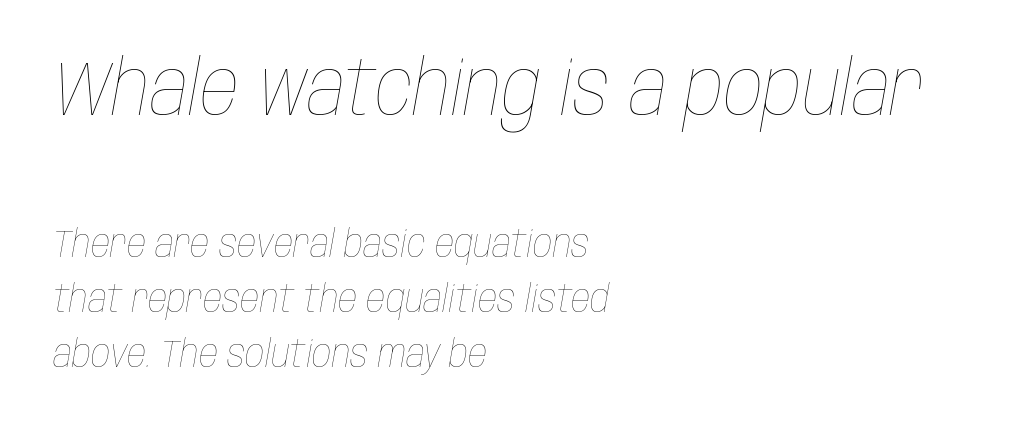
Does the lettering tilt? It does — this is italic. Weight: in the light-to-regular range. You could not count columns in this text — the font is proportionally spaced. Honestly, there is no underline to notice here at all.
